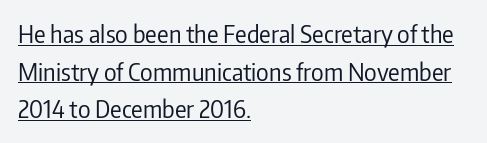
These lines stack with their left ends in a neat column. Italic: no, the glyphs are upright roman. Regular leading. The string is rendered with underlining switched on. The characters are drawn with everyday or finer stroke widths.
